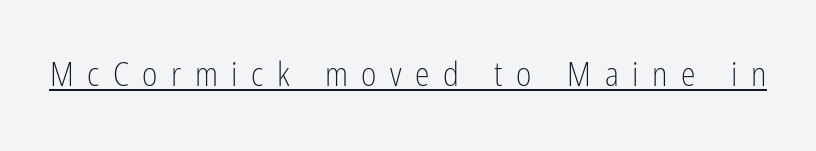
The image shows 33 px light, condensed sans-serif type, upright; set unusually wide letter spacing (+0.41 em), underlined; low stroke contrast and a medium x-height.
